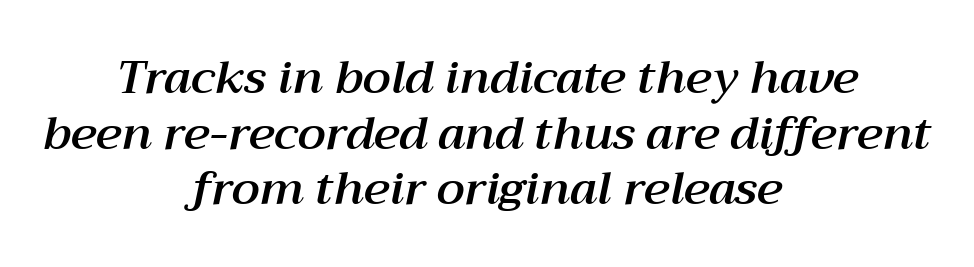
Q: Is the text italic (slanted)? A: Yes, it leans right by about 12 degrees.
Q: Is the text underlined? A: No.
Q: How is the paragraph aligned? A: Centered.
Q: Is the spacing between letters normal or unusually wide? A: Normal.
Q: Width (condensed, normal, or wide)? A: Normal.
Q: Stroke contrast? A: Medium.
Q: x-height? A: Medium.
Q: Monospaced? A: No.
